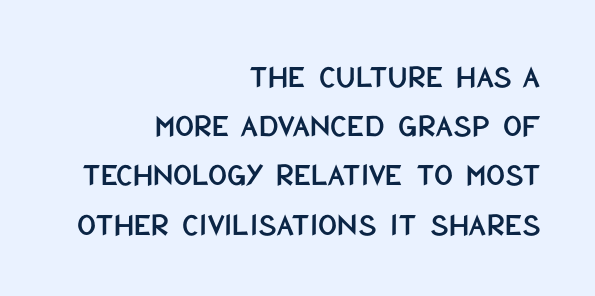
The image shows 33 px condensed sans-serif type, upright; set right-aligned, normal line spacing (1.49x), normal letter spacing, not underlined; low stroke contrast and a large x-height.
